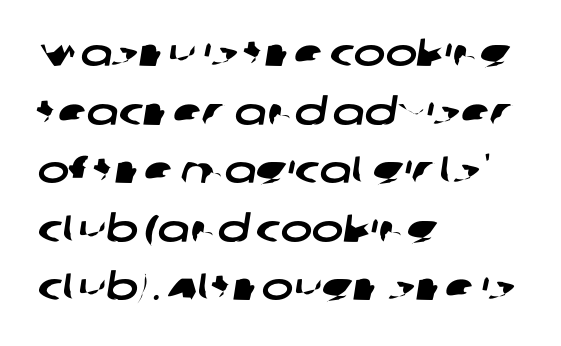
{"serif": "no", "width": "wide", "stroke_contrast": "low", "x_height": "large", "monospaced": "no", "underline": "no", "align": "left", "line_spacing": "normal", "line_spacing_ratio": 1.54, "letter_spacing": "normal", "letter_spacing_em": 0.0, "glyph_px": 38}
